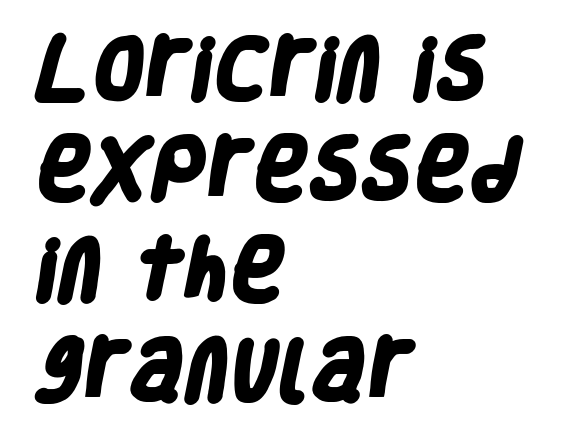
The text block is weighted toward the left margin, trailing off unevenly rightward. Letter spacing: default. Honestly, the row spacing looks completely unremarkable. The rendering shows plain stroke endings on the letterforms — a sans-serif design.
